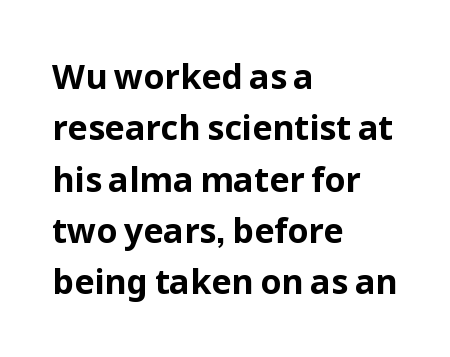
Q: Is the text bold? A: Yes.
Q: Is the text italic (slanted)? A: No, it is upright.
Q: Is the typeface a serif or a sans-serif typeface? A: Sans-serif.
Q: Is the text underlined? A: No.
Q: How is the paragraph aligned? A: Left-aligned.
Q: Is the spacing between letters normal or unusually wide? A: Normal.
Q: Is the spacing between lines tight, normal or loose? A: Normal.
Q: Width (condensed, normal, or wide)? A: Normal.
Q: Stroke contrast? A: Low.
Q: x-height? A: Medium.
Q: Monospaced? A: No.
